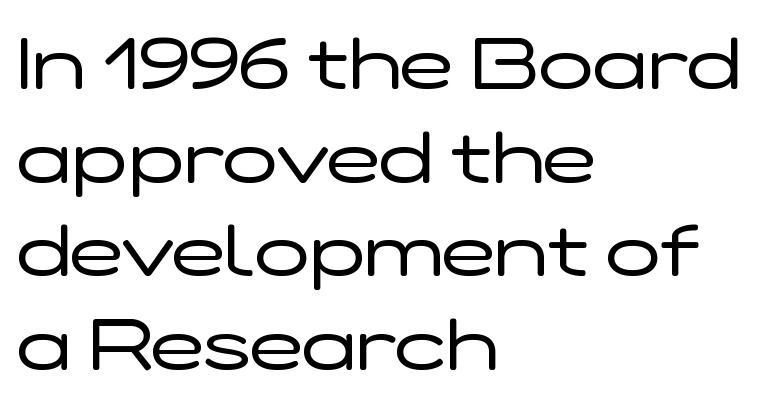
{"serif": "no", "italic": "no", "bold": "no", "weight": "regular", "width": "wide", "stroke_contrast": "low", "x_height": "medium", "monospaced": "no", "underline": "no", "align": "left", "line_spacing": "normal", "line_spacing_ratio": 1.3, "letter_spacing": "normal", "letter_spacing_em": 0.0, "glyph_px": 72}
